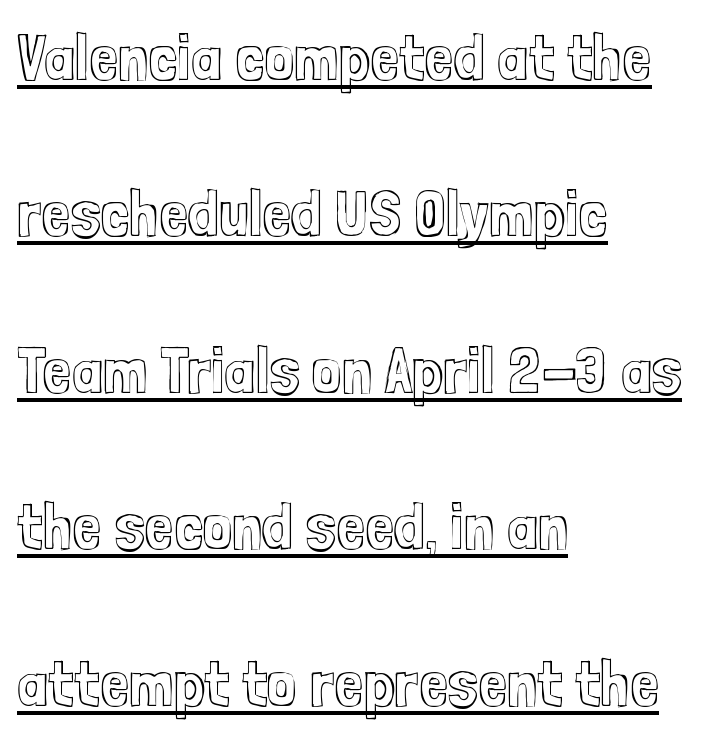
{"italic": "no", "width": "condensed", "x_height": "medium", "monospaced": "no", "underline": "yes", "align": "left", "line_spacing": "loose", "line_spacing_ratio": 2.37, "letter_spacing": "normal", "letter_spacing_em": 0.0, "glyph_px": 66}
